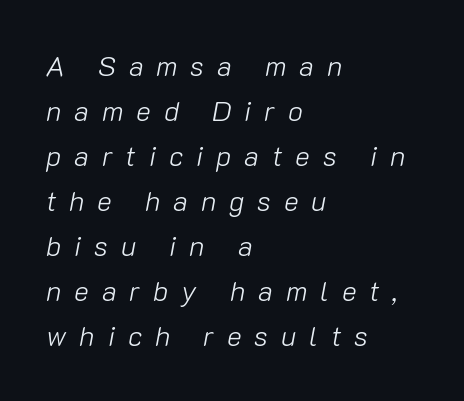
Caption: multi-line text, flush left, ragged right. When letters slant like this, we call the style italic. The designer left line spacing at the default. Tracking value appears strongly positive — letters spread wide. The glyphs are unaccompanied by any horizontal stroke below them.
